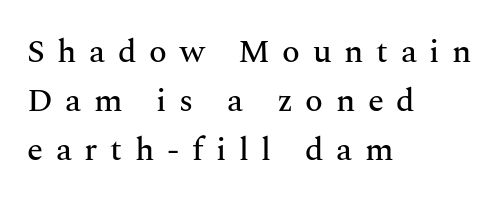
The image shows 33 px serif type, upright; set left-aligned, normal line spacing (1.48x), unusually wide letter spacing (+0.38 em), not underlined; medium stroke contrast and a medium x-height.
